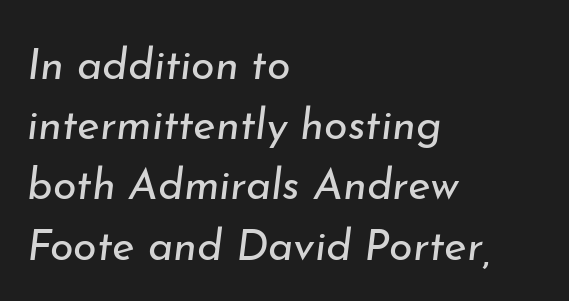
{"italic": "yes", "lean": "right", "slant_degrees": 7, "bold": "no", "weight": "regular", "width": "normal", "stroke_contrast": "low", "x_height": "small", "monospaced": "no", "underline": "no", "align": "left", "line_spacing": "normal", "line_spacing_ratio": 1.4, "letter_spacing": "normal", "letter_spacing_em": 0.0, "glyph_px": 43}
